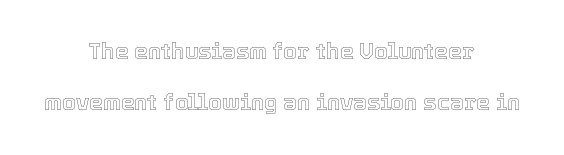
The image shows 22 px text type, upright; set centered, loose line spacing (2.32x), normal letter spacing, not underlined.
